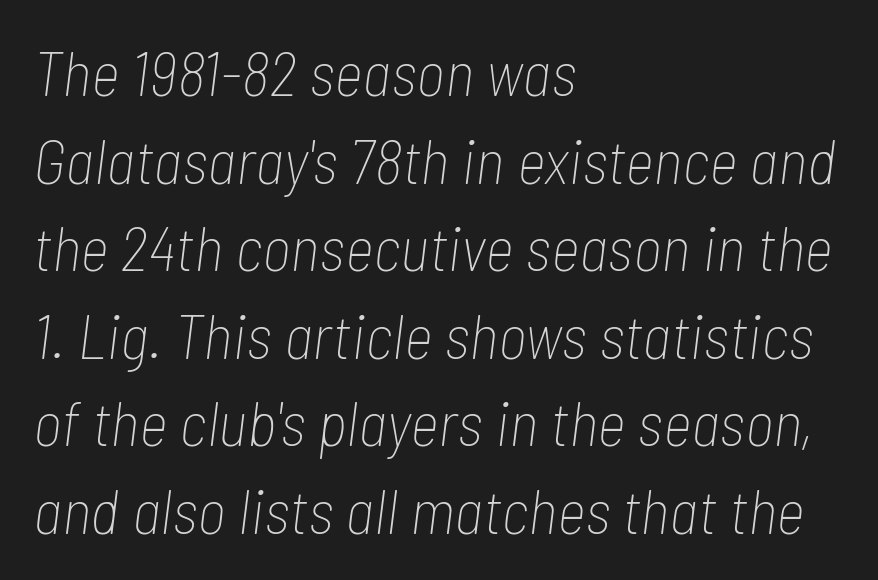
{"italic": "yes", "lean": "right", "slant_degrees": 7, "bold": "no", "weight": "thin", "width": "condensed", "stroke_contrast": "low", "x_height": "medium", "monospaced": "no", "underline": "no", "align": "left", "line_spacing": "normal", "line_spacing_ratio": 1.39, "letter_spacing": "normal", "letter_spacing_em": 0.0, "glyph_px": 63}
